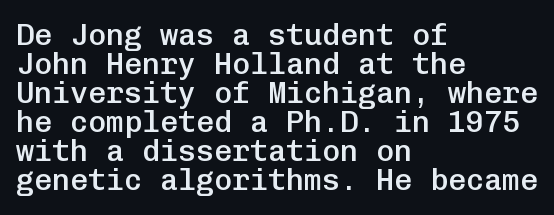
The image shows 30 px semibold sans-serif type, upright, monospaced; set left-aligned, tight line spacing (0.97x), normal letter spacing, not underlined; low stroke contrast and a medium x-height.
